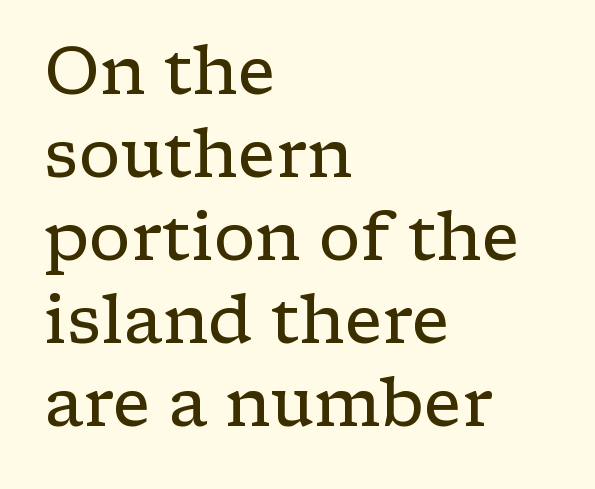
Which margin do the lines hug? The left one — the right edge is uneven. Is the letter spacing exaggerated? No — it looks like the ordinary default. Unbolded letterforms with no extra heft. Varying glyph widths throughout — classic text-font behaviour. Font category for this specimen: serif. The lettering holds an erect, upright posture throughout.
